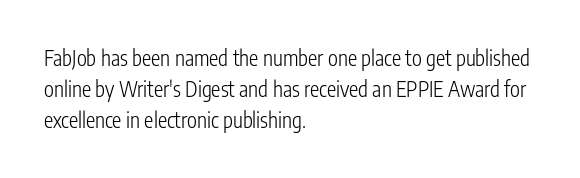
No chunkiness to these letters — they're not bold. The area under the type is left untouched. This rendering uses left alignment, leaving the right contour irregular. The font's upright variant was chosen for this text. Compared with typical body copy, the letter spacing here is the same.
